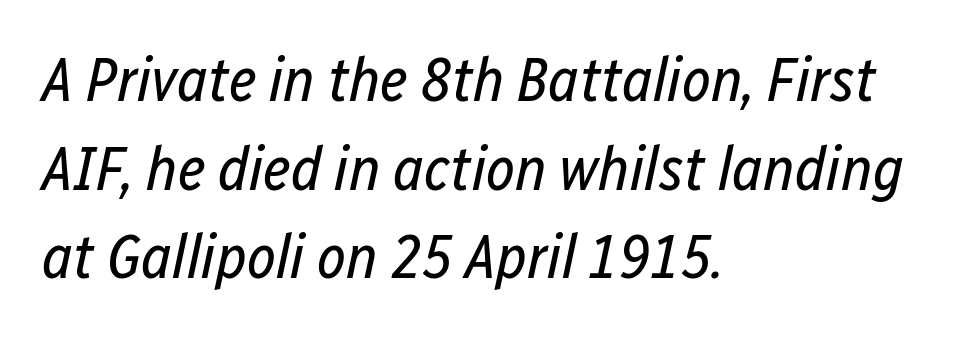
{"italic": "yes", "lean": "right", "slant_degrees": 12, "bold": "no", "weight": "regular", "width": "condensed", "stroke_contrast": "low", "x_height": "medium", "monospaced": "no", "underline": "no", "align": "left", "line_spacing": "normal", "line_spacing_ratio": 1.43, "letter_spacing": "normal", "letter_spacing_em": 0.0, "glyph_px": 62}
